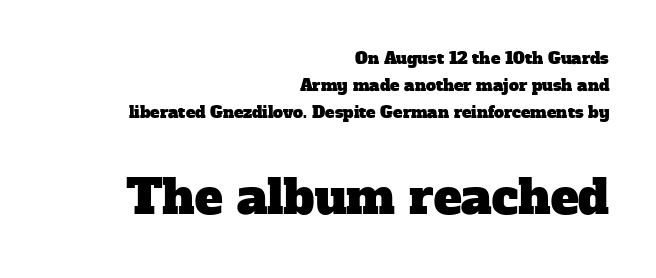
Q: Is the typeface a serif or a sans-serif typeface? A: Serif.
Q: Is the text underlined? A: No.
Q: How is the paragraph aligned? A: Right-aligned.
Q: Is the spacing between letters normal or unusually wide? A: Normal.
Q: Is the spacing between lines tight, normal or loose? A: Normal.
Q: Which block of text is set in a larger size, the first (top) or the second (bottom)? A: The second (bottom) one.
Q: Width (condensed, normal, or wide)? A: Normal.
Q: Stroke contrast? A: Low.
Q: x-height? A: Medium.
Q: Monospaced? A: No.
